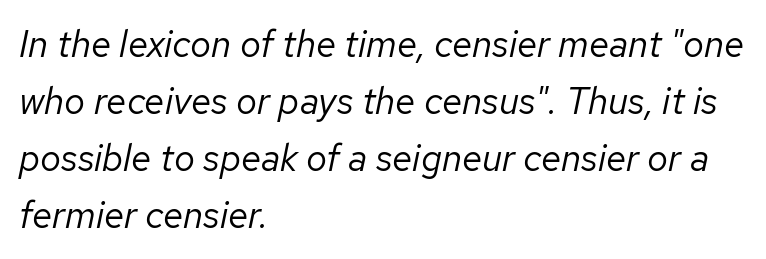
The image shows 37 px regular-weight type, italic (leaning right); set left-aligned, normal line spacing (1.54x), normal letter spacing, not underlined; low stroke contrast and a medium x-height.
